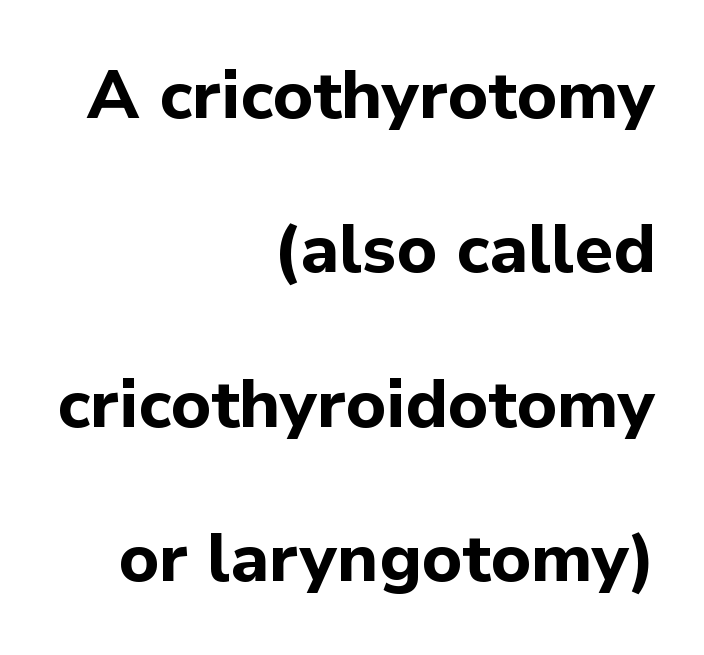
{"serif": "no", "italic": "no", "bold": "yes", "weight": "bold", "width": "normal", "stroke_contrast": "low", "x_height": "medium", "monospaced": "no", "underline": "no", "align": "right", "line_spacing": "loose", "line_spacing_ratio": 2.27, "letter_spacing": "normal", "letter_spacing_em": 0.0, "glyph_px": 68}
